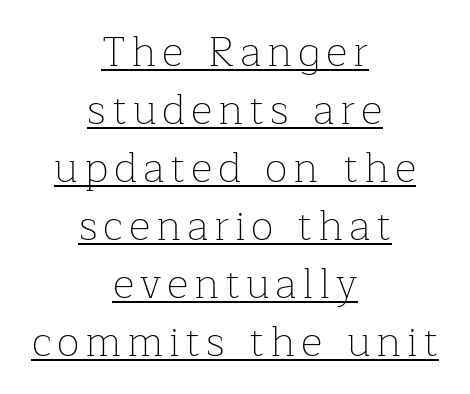
Notice how the passage keeps no hard edge, just a central spine. Old-style or modern, the face here clearly has serifs. The type sits square on the baseline with zero lean. Summary of vertical rhythm: regular, with standard interline spacing. Does a line run under the words? Yes, clearly. Spacing verdict: proportional, widths tailored to each character.
